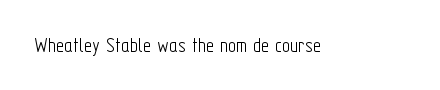
The space directly below the letters is spotless. Quick note: not italic, upright. The line texture is even and compact thanks to regular tracking. These glyphs show unthickened strokes, regular width or finer.
